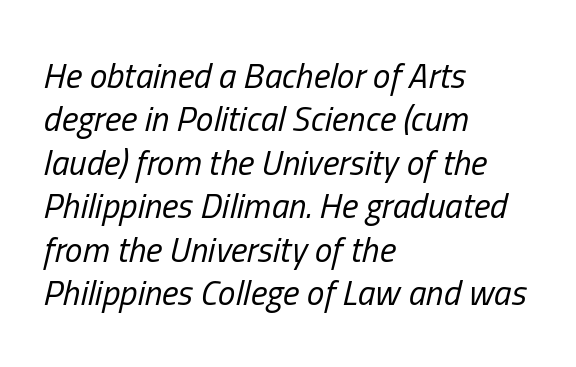
Q: Is the text bold? A: No.
Q: Is the text italic (slanted)? A: Yes, it leans right by about 13 degrees.
Q: Is the text underlined? A: No.
Q: How is the paragraph aligned? A: Left-aligned.
Q: Is the spacing between letters normal or unusually wide? A: Normal.
Q: Width (condensed, normal, or wide)? A: Condensed.
Q: Stroke contrast? A: Low.
Q: x-height? A: Medium.
Q: Monospaced? A: No.
